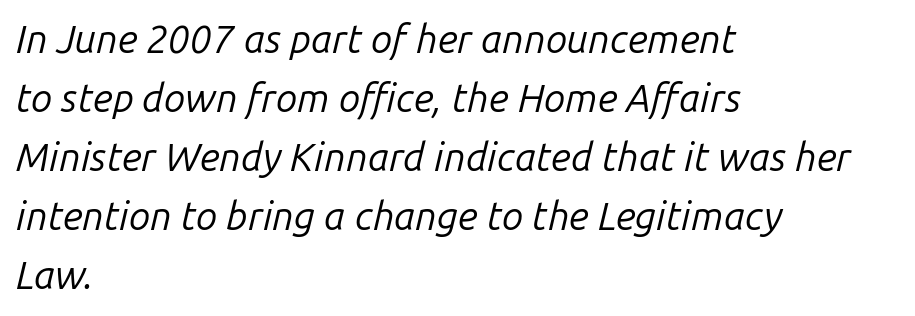
Is this a fixed-width face? No — the glyphs have proportional, varying widths. A bare baseline throughout the passage. Short and long lines alike share a common starting point at left. The gaps between neighbouring characters are ordinary and unremarkable.
